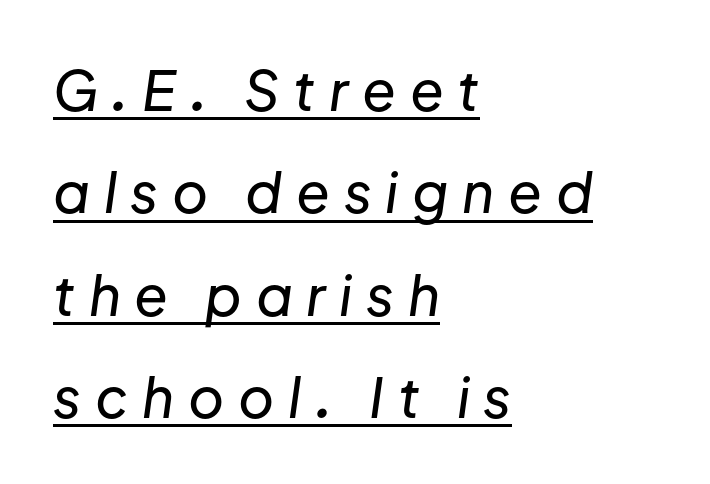
The image shows 55 px text type, italic (leaning right); set left-aligned, line spacing 1.86x, unusually wide letter spacing (+0.25 em), underlined; low stroke contrast and a medium x-height.
